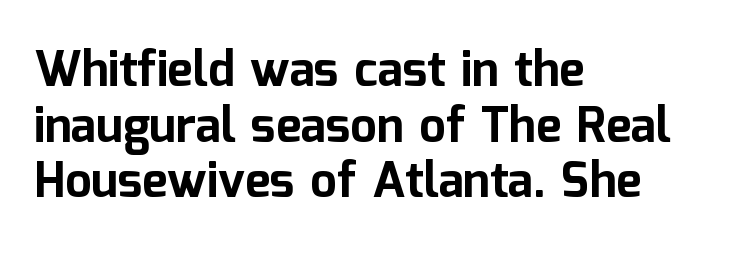
The image shows 48 px bold sans-serif type, upright; set left-aligned, line spacing 1.16x, normal letter spacing, not underlined; low stroke contrast and a medium x-height.
